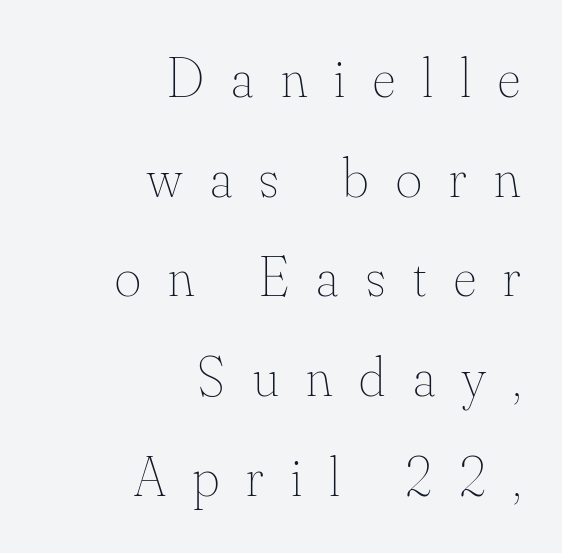
The image shows 56 px thin type, upright; set right-aligned, line spacing 1.78x, unusually wide letter spacing (+0.49 em), not underlined; medium stroke contrast and a small x-height.
